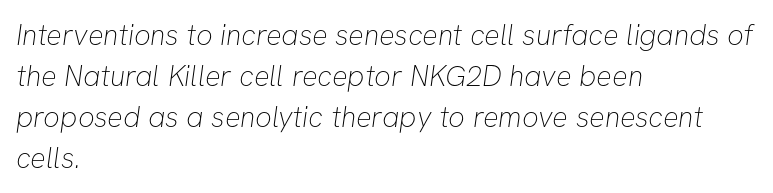
{"serif": "no", "bold": "no", "weight": "thin", "width": "normal", "stroke_contrast": "low", "x_height": "medium", "monospaced": "no", "underline": "no", "align": "left", "line_spacing": "normal", "line_spacing_ratio": 1.41, "letter_spacing": "normal", "letter_spacing_em": 0.0, "glyph_px": 29}
